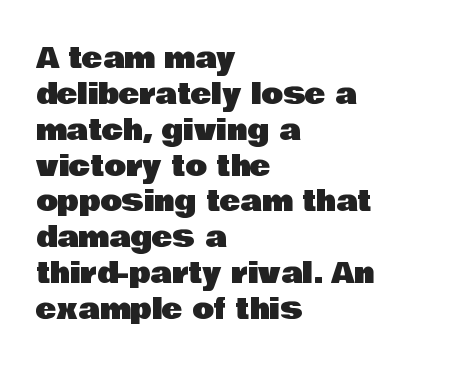
{"serif": "no", "italic": "no", "width": "normal", "stroke_contrast": "low", "x_height": "large", "monospaced": "no", "underline": "no", "align": "left", "line_spacing": "normal", "line_spacing_ratio": 1.28, "letter_spacing": "normal", "letter_spacing_em": 0.0, "glyph_px": 28}
